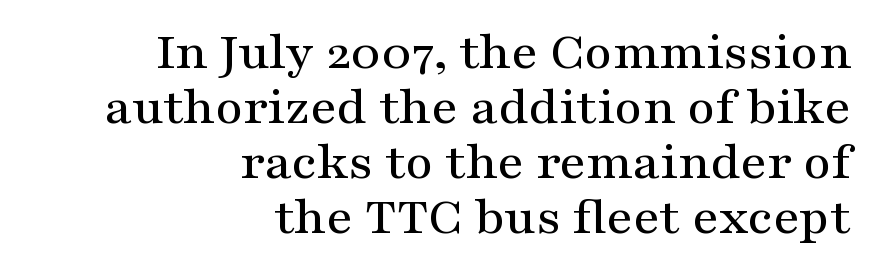
{"serif": "yes", "italic": "no", "width": "wide", "stroke_contrast": "medium", "x_height": "medium", "monospaced": "no", "underline": "no", "align": "right", "line_spacing": "tight", "line_spacing_ratio": 1.02, "letter_spacing": "normal", "letter_spacing_em": 0.0, "glyph_px": 54}
